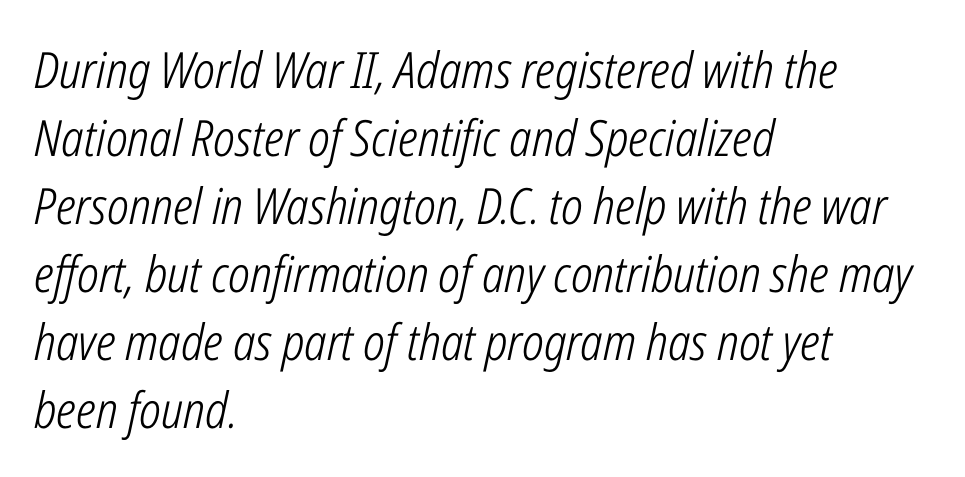
The image shows 50 px light, condensed type, italic (leaning right); set left-aligned, normal line spacing (1.36x), normal letter spacing, not underlined; low stroke contrast and a medium x-height.
